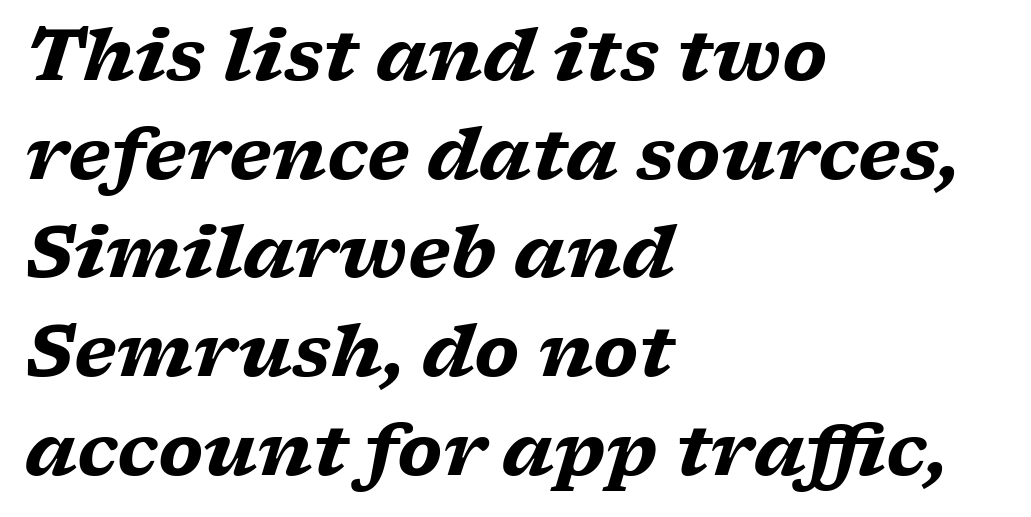
You could not count columns in this text — the font is proportionally spaced. Look at the stroke-to-counter ratio: heavy, a bold. Where is the straight margin? On the left. Yep, those are serifs on the letters.
